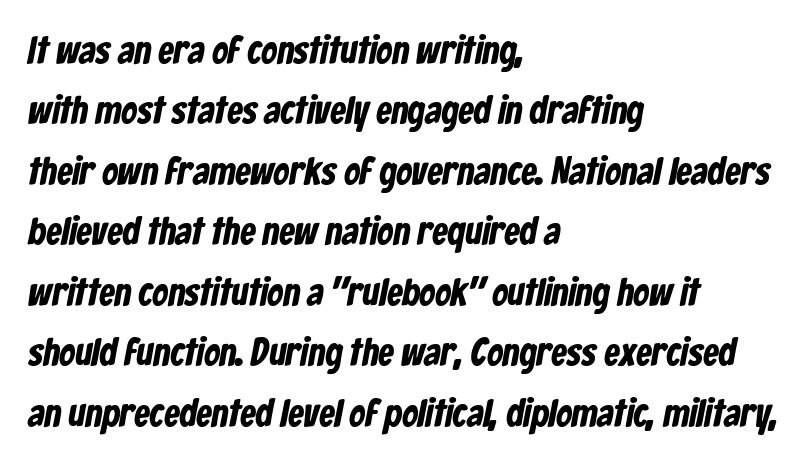
{"serif": "no", "bold": "yes", "weight": "bold", "width": "condensed", "stroke_contrast": "low", "x_height": "medium", "monospaced": "no", "underline": "no", "align": "left", "line_spacing": "normal", "line_spacing_ratio": 1.55, "letter_spacing": "normal", "letter_spacing_em": 0.0, "glyph_px": 39}
